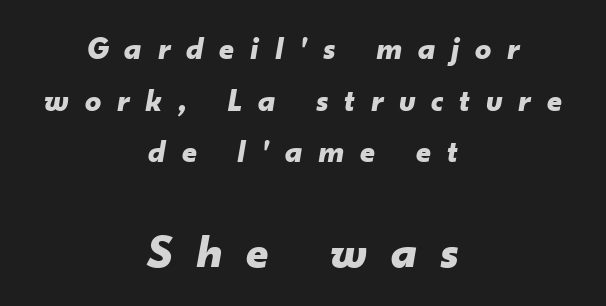
{"italic": "yes", "lean": "right", "slant_degrees": 10, "bold": "yes", "weight": "bold", "width": "normal", "stroke_contrast": "low", "x_height": "small", "monospaced": "no", "underline": "no", "align": "center", "line_spacing": "normal", "line_spacing_ratio": 1.61, "letter_spacing": "wide", "letter_spacing_em": 0.5, "larger_block": "second", "size_ratio": 1.5, "glyph_px": 48}
